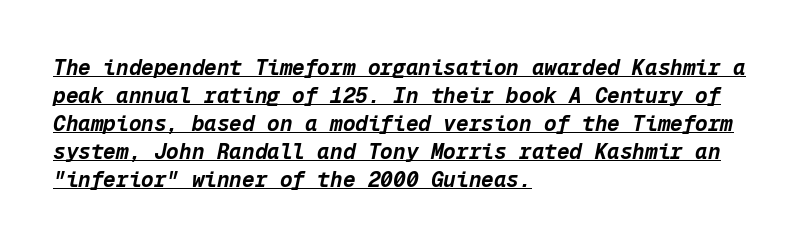
Q: Is the text bold? A: Yes.
Q: Is the text italic (slanted)? A: Yes, it leans right by about 12 degrees.
Q: Is the text underlined? A: Yes.
Q: How is the paragraph aligned? A: Left-aligned.
Q: Is the spacing between letters normal or unusually wide? A: Normal.
Q: Is the spacing between lines tight, normal or loose? A: Normal.
